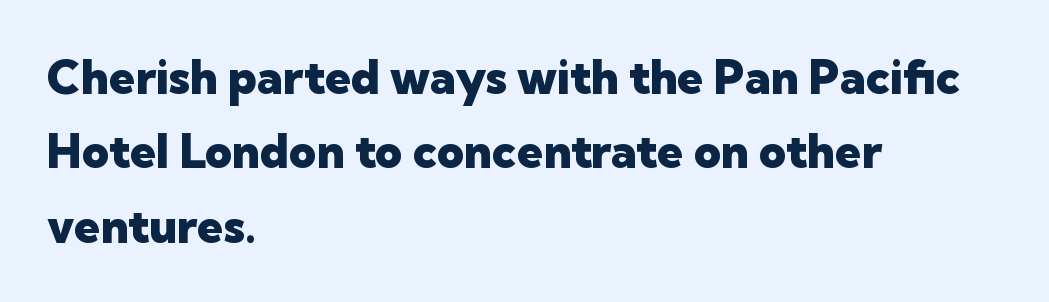
The image shows 47 px heavy sans-serif type, upright; set left-aligned, normal line spacing (1.58x), normal letter spacing, not underlined; low stroke contrast and a medium x-height.
